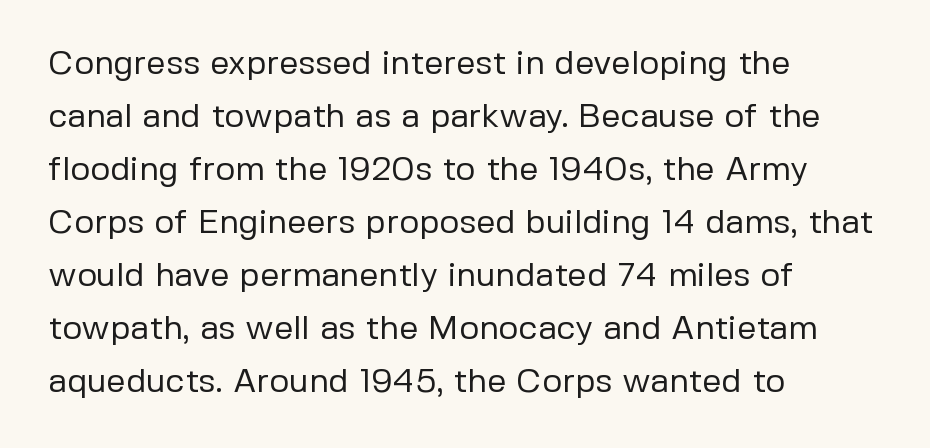
Vertical stems look standard width or narrower in stroke. Is this a sans? Yes — the strokes have no serifs. This sample uses plain, unmodified letter spacing. Horizontally, the lines are justified to the leading edge only.
